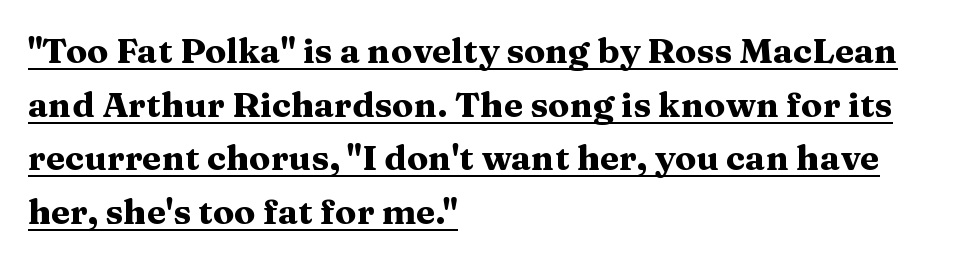
The image shows 35 px heavy, wide serif type, upright; set left-aligned, normal line spacing (1.53x), normal letter spacing, underlined; medium stroke contrast and a medium x-height.
